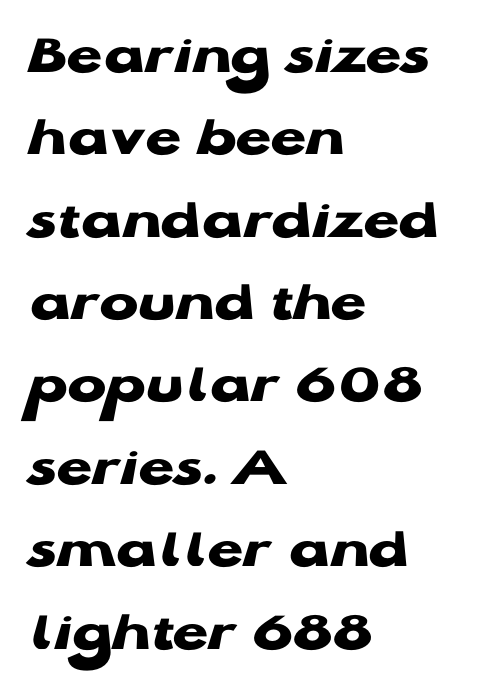
The passage shown is emphatically bold. Check the space under the baseline: it is left empty. Does the lettering tilt? It doesn't — this is upright. A sans-serif font was chosen for this passage.
